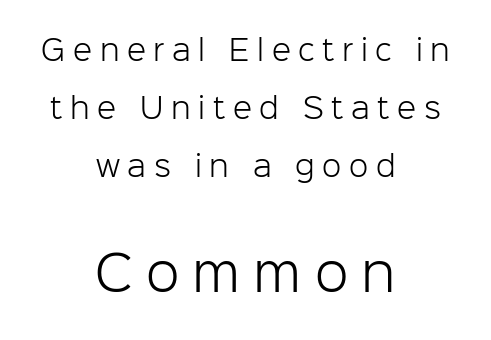
Note: no serifs on the glyphs. The setting favours the middle, as headings and verse often do. Compared with typical body copy, the letter spacing here is much looser. The passage shown is not bold in any degree. How would I describe the line gaps? Wide and relaxed.
